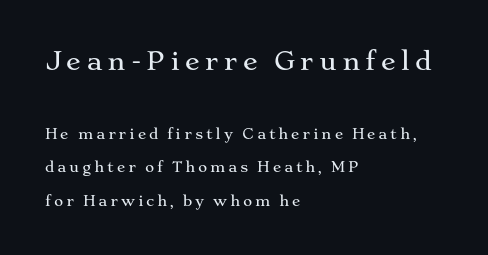
The image shows 25 px text type, upright; set left-aligned, loose line spacing (2.39x), not underlined; the first (top) block is 1.79x larger.
